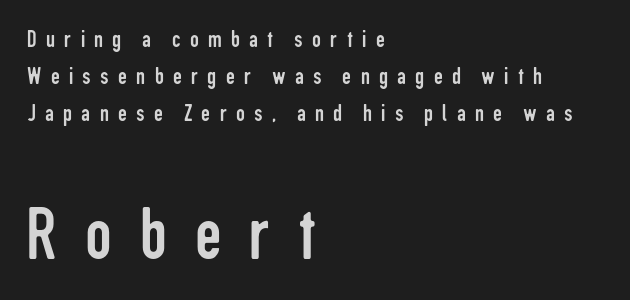
The image shows 75 px regular-weight, condensed sans-serif type, upright; set left-aligned, normal line spacing (1.48x), unusually wide letter spacing (+0.37 em), not underlined; the second (bottom) block is 3.0x larger; low stroke contrast and a medium x-height.
